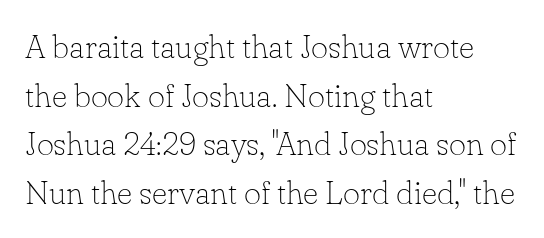
{"serif": "yes", "italic": "no", "bold": "no", "weight": "thin", "width": "normal", "stroke_contrast": "low", "x_height": "small", "monospaced": "no", "underline": "no", "align": "left", "line_spacing": "normal", "line_spacing_ratio": 1.47, "letter_spacing": "normal", "letter_spacing_em": 0.0, "glyph_px": 33}
